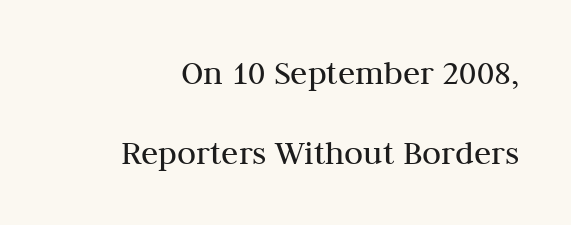
Q: Is the text bold? A: No.
Q: Is the text italic (slanted)? A: No, it is upright.
Q: Is the typeface a serif or a sans-serif typeface? A: Serif.
Q: Is the text underlined? A: No.
Q: Is the spacing between letters normal or unusually wide? A: Normal.
Q: Is the spacing between lines tight, normal or loose? A: Loose.
Q: Width (condensed, normal, or wide)? A: Normal.
Q: Stroke contrast? A: Medium.
Q: x-height? A: Medium.
Q: Monospaced? A: No.
